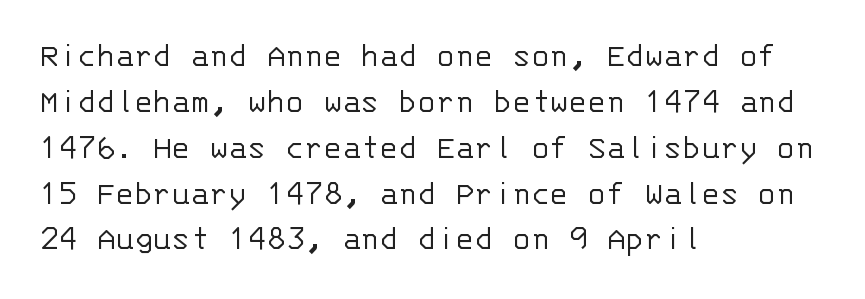
Here the glyphs are tracked normally, forming tight word shapes. The designer left line spacing at the default. Here the designer chose a console-style face with uniform glyph widths. Weight: not bold — regular or lighter. Posture: upright roman. The paragraph has a hard left edge and a soft right edge.
